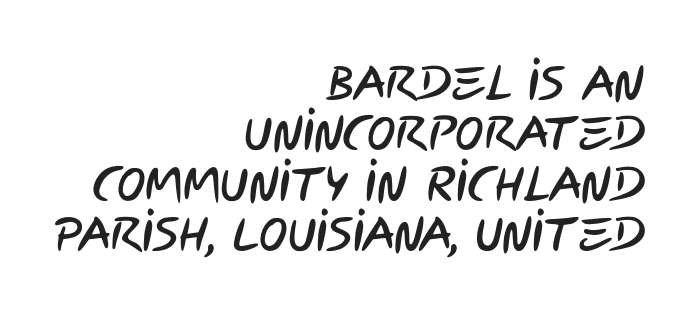
Q: Is the typeface a serif or a sans-serif typeface? A: Sans-serif.
Q: Is the text underlined? A: No.
Q: How is the paragraph aligned? A: Right-aligned.
Q: Is the spacing between letters normal or unusually wide? A: Normal.
Q: Is the spacing between lines tight, normal or loose? A: Tight.
Q: Width (condensed, normal, or wide)? A: Condensed.
Q: Stroke contrast? A: Low.
Q: x-height? A: Large.
Q: Monospaced? A: No.
